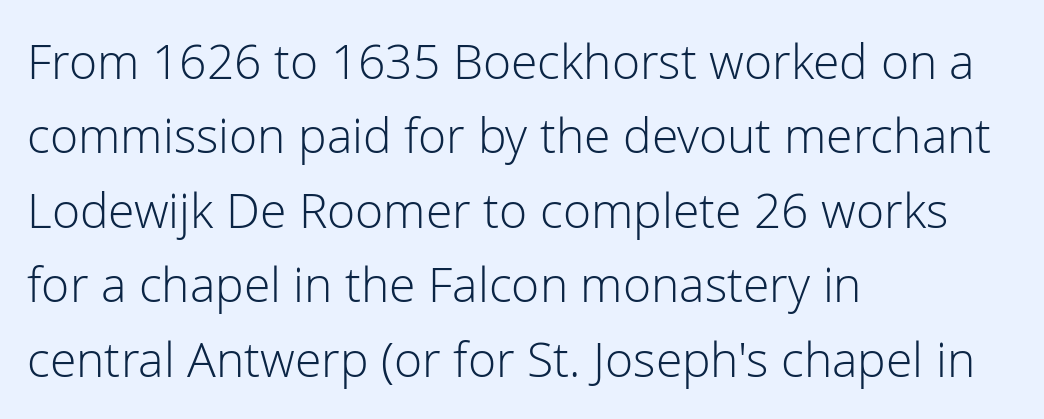
Q: Is the text bold? A: No.
Q: Is the text italic (slanted)? A: No, it is upright.
Q: Is the typeface a serif or a sans-serif typeface? A: Sans-serif.
Q: Is the text underlined? A: No.
Q: How is the paragraph aligned? A: Left-aligned.
Q: Is the spacing between letters normal or unusually wide? A: Normal.
Q: Is the spacing between lines tight, normal or loose? A: Normal.
Q: Width (condensed, normal, or wide)? A: Normal.
Q: Stroke contrast? A: Low.
Q: x-height? A: Medium.
Q: Monospaced? A: No.
